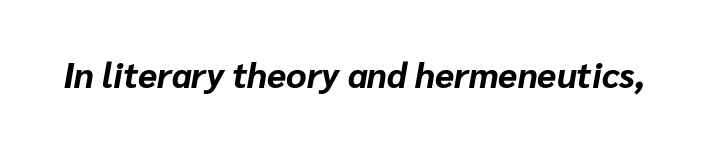
The face used here has the dense, thick strokes of a bold. Posture: slanted. The gaps between neighbouring characters are ordinary and unremarkable. Nobody drew a line under any word here. This sample has the flowing, uneven cadence of proportional lettering.
